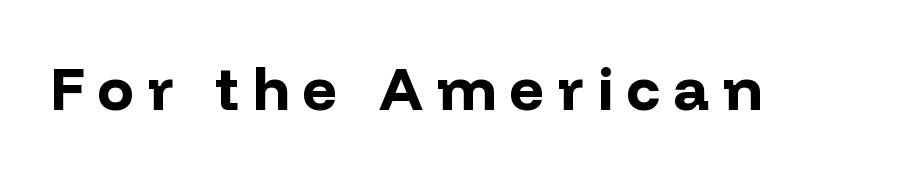
The image shows 60 px bold sans-serif type, upright; set unusually wide letter spacing (+0.23 em), not underlined; low stroke contrast and a medium x-height.
